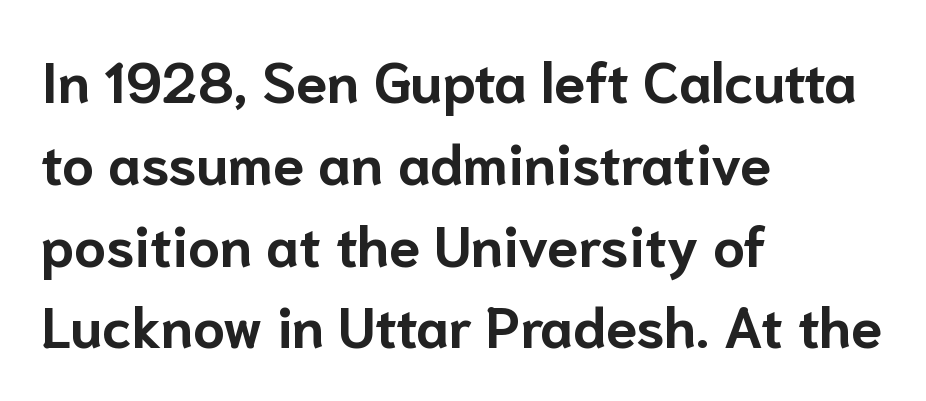
{"serif": "no", "italic": "no", "bold": "yes", "weight": "bold", "width": "normal", "stroke_contrast": "low", "x_height": "medium", "monospaced": "no", "underline": "no", "align": "left", "line_spacing": "normal", "line_spacing_ratio": 1.46, "letter_spacing": "normal", "letter_spacing_em": 0.0, "glyph_px": 56}
